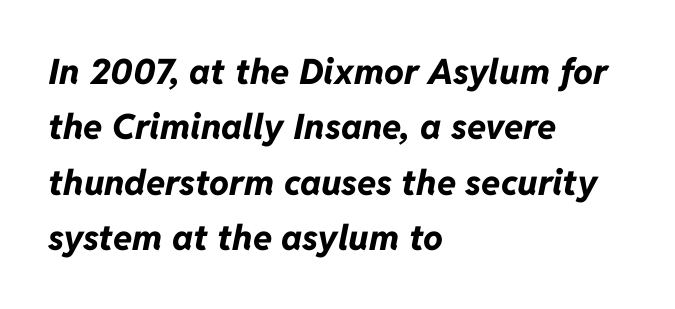
{"italic": "yes", "lean": "right", "slant_degrees": 11, "bold": "yes", "weight": "bold", "width": "normal", "stroke_contrast": "low", "x_height": "medium", "monospaced": "no", "underline": "no", "align": "left", "line_spacing": "normal", "line_spacing_ratio": 1.58, "letter_spacing": "normal", "letter_spacing_em": 0.0, "glyph_px": 35}
